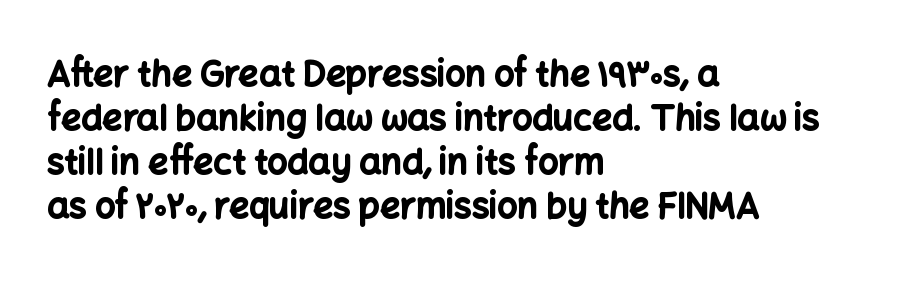
Q: Is the text bold? A: Yes.
Q: Is the text italic (slanted)? A: No, it is upright.
Q: Is the typeface a serif or a sans-serif typeface? A: Sans-serif.
Q: Is the text underlined? A: No.
Q: How is the paragraph aligned? A: Left-aligned.
Q: Is the spacing between letters normal or unusually wide? A: Normal.
Q: Is the spacing between lines tight, normal or loose? A: Normal.
Q: Width (condensed, normal, or wide)? A: Normal.
Q: Stroke contrast? A: Low.
Q: x-height? A: Medium.
Q: Monospaced? A: No.
